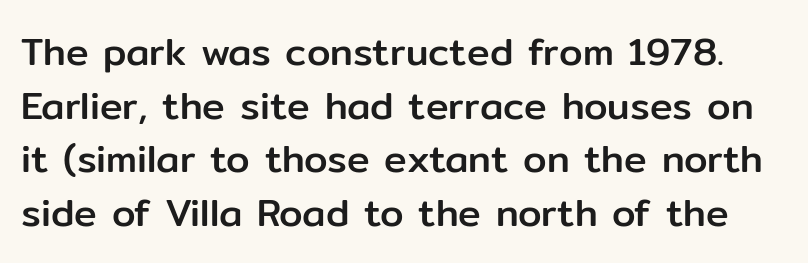
The image shows 38 px sans-serif type, upright; set normal line spacing (1.41x), normal letter spacing, not underlined; low stroke contrast and a medium x-height.
